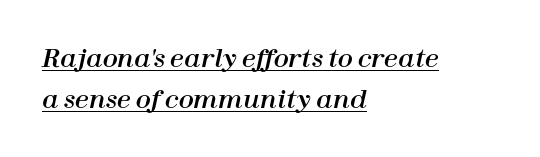
The image shows 25 px text type, italic (leaning right); set left-aligned, normal line spacing (1.64x), normal letter spacing, underlined.
